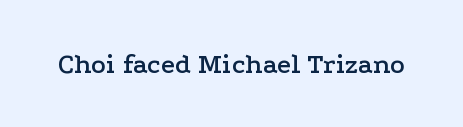
This rendering features lettering with no underline. The typeface chosen for these lines features serifs. Notice how the stems are strictly vertical — no italics here. Think of a printed novel: that variable character pitch is what you see here. This rendering leaves character spacing at its baseline value.
